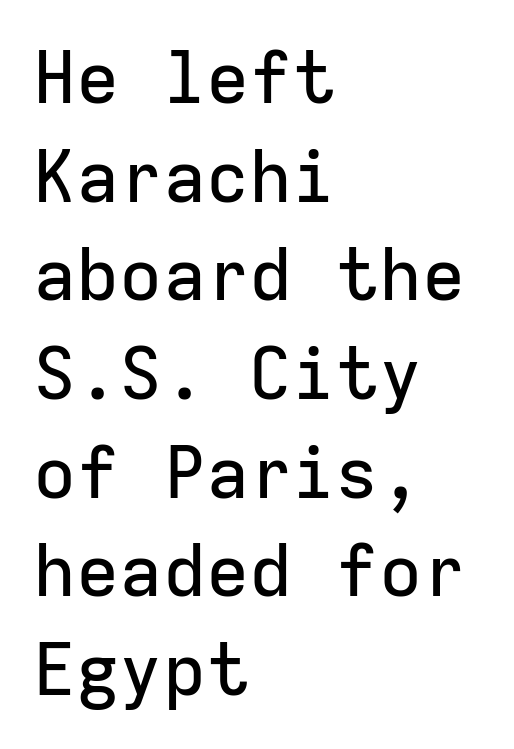
Q: Is the text italic (slanted)? A: No, it is upright.
Q: Is the typeface a serif or a sans-serif typeface? A: Sans-serif.
Q: Is the text underlined? A: No.
Q: How is the paragraph aligned? A: Left-aligned.
Q: Is the spacing between letters normal or unusually wide? A: Normal.
Q: Is the spacing between lines tight, normal or loose? A: Normal.
Q: Width (condensed, normal, or wide)? A: Normal.
Q: Stroke contrast? A: Low.
Q: x-height? A: Medium.
Q: Monospaced? A: Yes.
